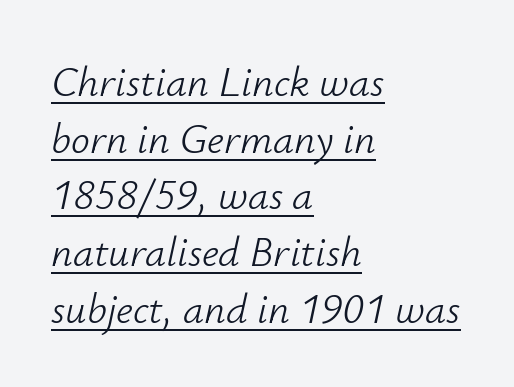
{"italic": "yes", "lean": "right", "slant_degrees": 12, "bold": "no", "weight": "light", "width": "normal", "stroke_contrast": "low", "x_height": "small", "monospaced": "no", "underline": "yes", "align": "left", "line_spacing": "normal", "line_spacing_ratio": 1.35, "letter_spacing": "normal", "letter_spacing_em": 0.0, "glyph_px": 42}
